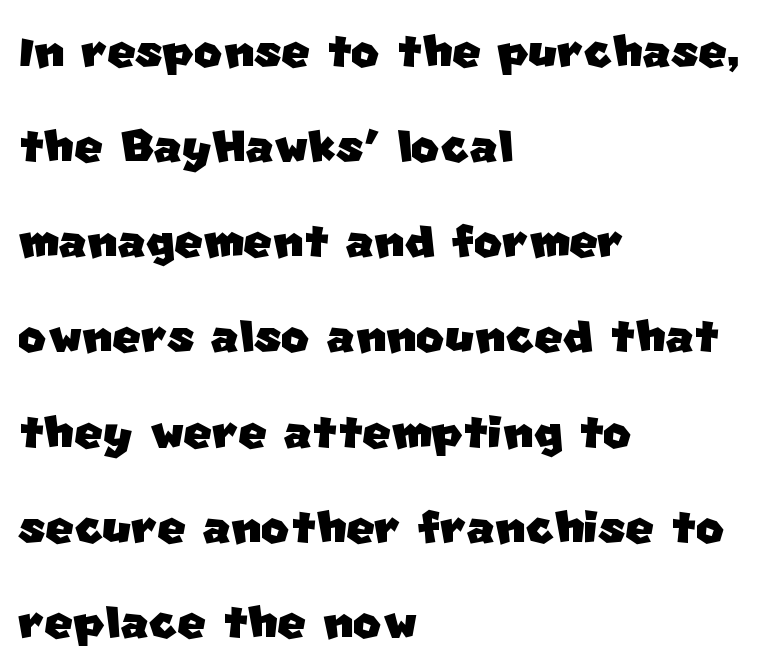
{"serif": "no", "width": "normal", "stroke_contrast": "low", "x_height": "large", "monospaced": "no", "underline": "no", "align": "left", "line_spacing": "normal", "line_spacing_ratio": 1.56, "letter_spacing": "normal", "letter_spacing_em": 0.0, "glyph_px": 61}
